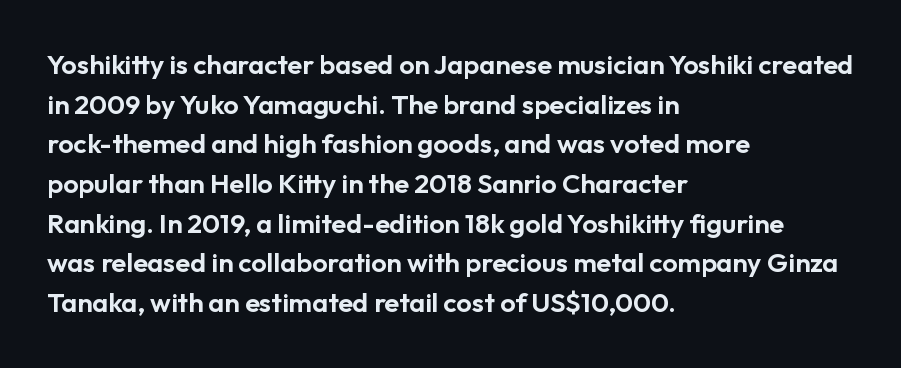
Q: Is the text italic (slanted)? A: No, it is upright.
Q: Is the text underlined? A: No.
Q: How is the paragraph aligned? A: Left-aligned.
Q: Is the spacing between letters normal or unusually wide? A: Normal.
Q: Is the spacing between lines tight, normal or loose? A: Normal.
